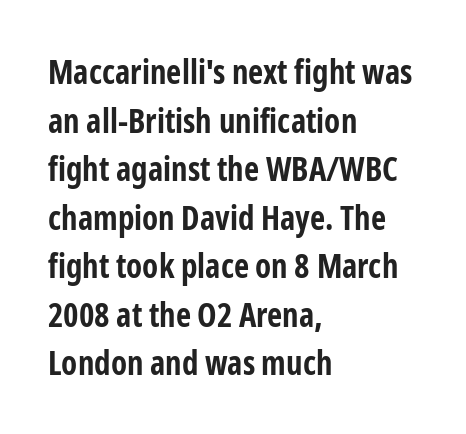
{"serif": "no", "italic": "no", "bold": "yes", "weight": "bold", "width": "condensed", "stroke_contrast": "low", "x_height": "medium", "monospaced": "no", "underline": "no", "align": "left", "line_spacing": "normal", "line_spacing_ratio": 1.47, "letter_spacing": "normal", "letter_spacing_em": 0.0, "glyph_px": 33}
